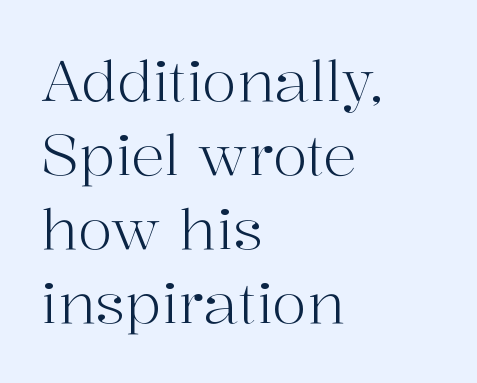
The image shows 57 px light serif type, upright; set left-aligned, normal line spacing (1.3x), normal letter spacing, not underlined; high stroke contrast and a medium x-height.
